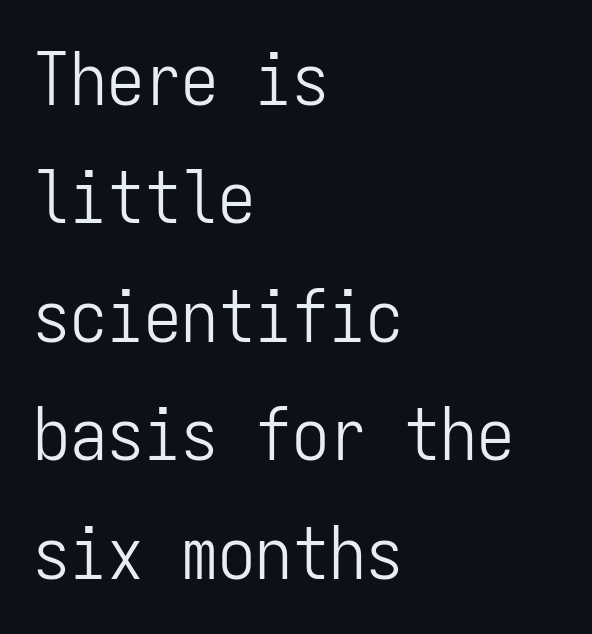
The image shows 74 px light, condensed sans-serif type, upright, monospaced; set left-aligned, normal line spacing (1.6x), normal letter spacing, not underlined; low stroke contrast and a medium x-height.
